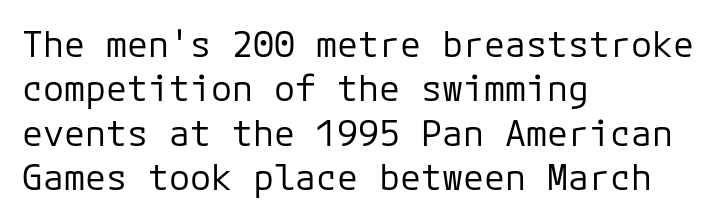
The image shows 35 px regular-weight sans-serif type, upright; set left-aligned, normal line spacing (1.27x), normal letter spacing, not underlined; low stroke contrast and a medium x-height.
